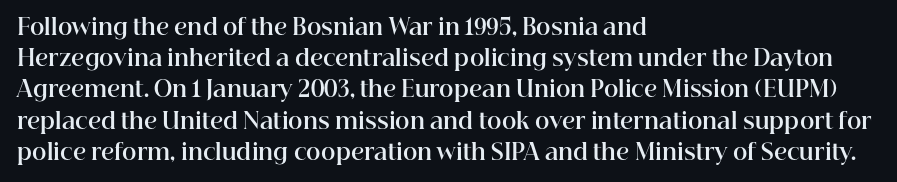
In CSS terms this would be text-align: left. Baseline-to-baseline distance is the conventional proportion of letter height. Notice how the stems are strictly vertical — no italics here. The space beneath each line is pristine and unruled. Spacing between characters is what you'd get straight out of the box. The passage shown is emphatically bold.
